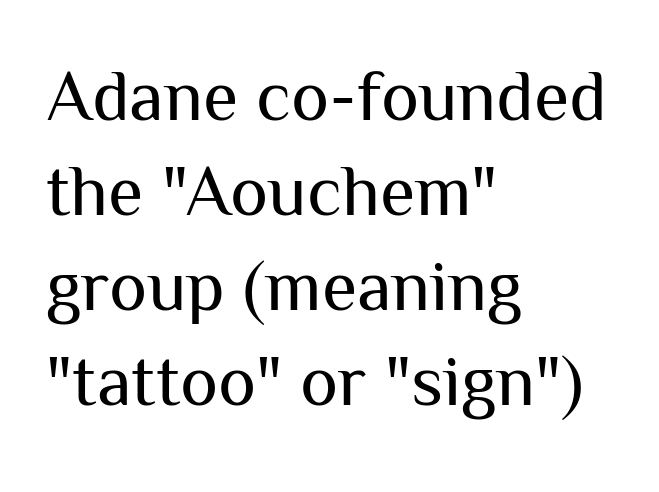
The image shows 72 px regular-weight sans-serif type, upright; set left-aligned, normal line spacing (1.32x), normal letter spacing, not underlined; medium stroke contrast and a medium x-height.
